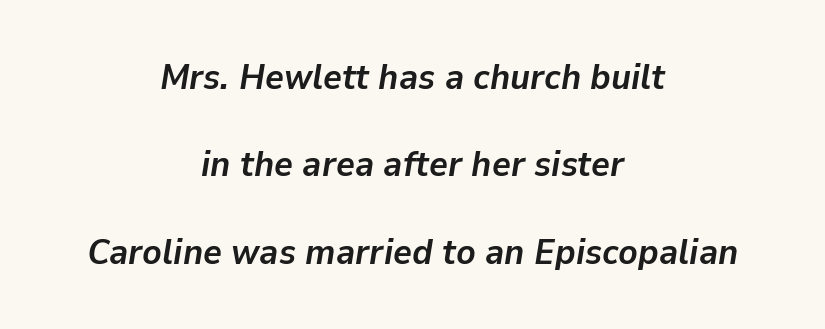
The image shows 36 px semibold type, italic (leaning right); set centered, loose line spacing (2.43x), normal letter spacing, not underlined; low stroke contrast and a medium x-height.
